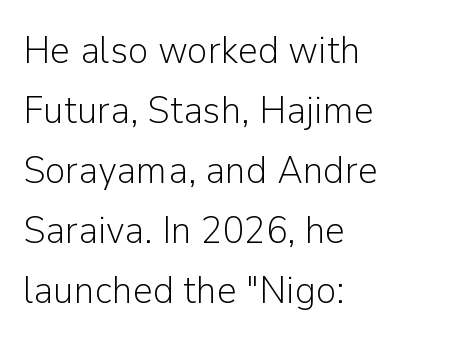
Descender tails drop into unmarked territory. Caption: multi-line text, flush left, ragged right. Quick note: not italic, upright. This sample has the flowing, uneven cadence of proportional lettering. Regular leading.
